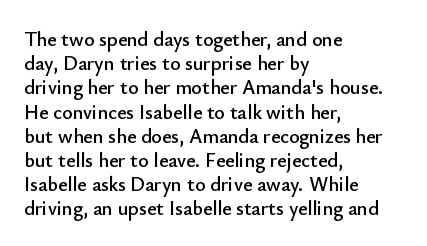
If you drew a line through each stem, it would be perfectly vertical. The line texture is even and compact thanks to regular tracking. Which margin do the lines hug? The left one — the right edge is uneven. Letters rest on an invisible, unmarked baseline.
